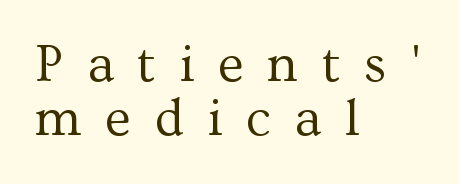
{"serif": "yes", "italic": "no", "bold": "no", "weight": "regular", "width": "normal", "stroke_contrast": "medium", "x_height": "medium", "monospaced": "no", "underline": "no", "align": "left", "line_spacing": "tight", "line_spacing_ratio": 1.01, "letter_spacing": "wide", "letter_spacing_em": 0.45, "glyph_px": 53}
